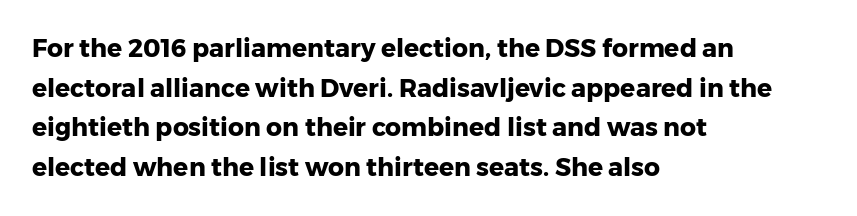
Q: Is the text bold? A: Yes.
Q: Is the text italic (slanted)? A: No, it is upright.
Q: Is the text underlined? A: No.
Q: How is the paragraph aligned? A: Left-aligned.
Q: Is the spacing between letters normal or unusually wide? A: Normal.
Q: Is the spacing between lines tight, normal or loose? A: Normal.
